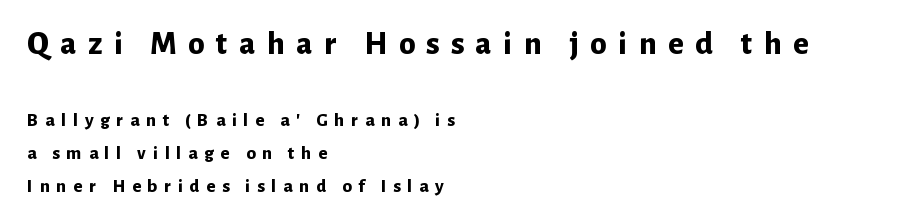
Is this a sans? Yes — the strokes have no serifs. The passage is arranged the way most books set body copy — flush left. Is the lower block the larger one? No — the upper block carries the bigger type. The rendering inserts visible extra space after every character. This rendering features lettering with no underline.
